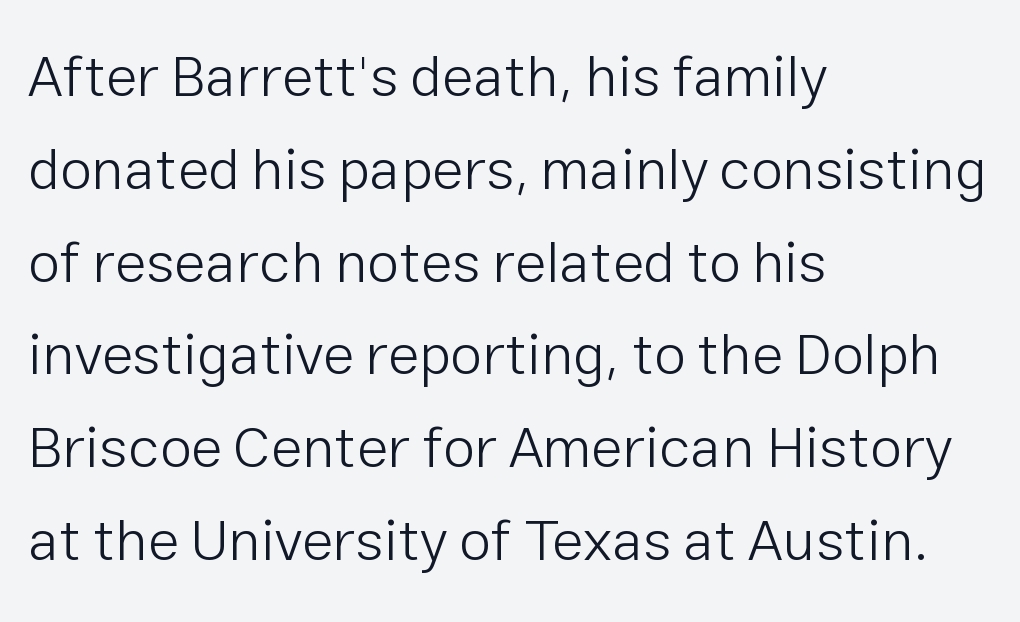
Q: Is the text bold? A: No.
Q: Is the text italic (slanted)? A: No, it is upright.
Q: Is the typeface a serif or a sans-serif typeface? A: Sans-serif.
Q: Is the text underlined? A: No.
Q: How is the paragraph aligned? A: Left-aligned.
Q: Is the spacing between letters normal or unusually wide? A: Normal.
Q: Is the spacing between lines tight, normal or loose? A: Normal.
Q: Width (condensed, normal, or wide)? A: Normal.
Q: Stroke contrast? A: Low.
Q: x-height? A: Medium.
Q: Monospaced? A: No.
